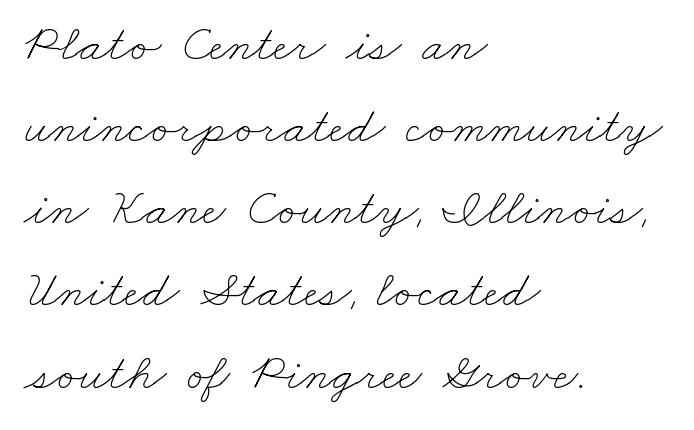
These lines stack with their left ends in a neat column. Descender tails drop into unmarked territory. This sample has the flowing, uneven cadence of proportional lettering. Caption: face not bold, strokes unweighted. Spacing between characters is what you'd get straight out of the box. This sample keeps an unexceptional amount of space between lines.
